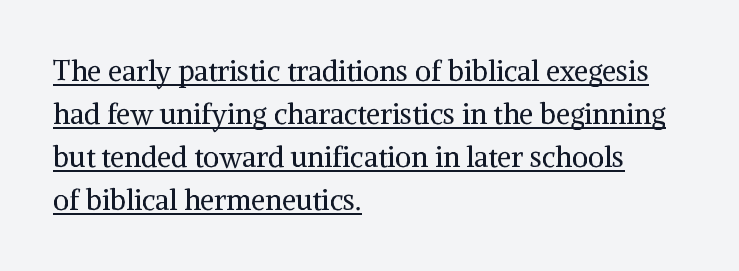
The block of text has a typical density, with ordinary space between rows. Font category for this specimen: serif. Caption: lettering with a line underneath. Ascenders rise straight up at ninety degrees. The typesetting does not lean heavy: it is not bold.
